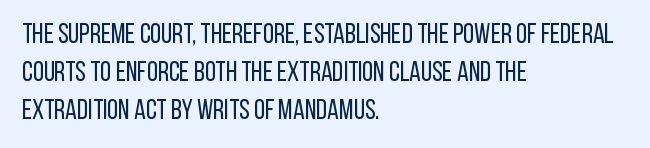
Ordinary non-slanted type is in use. Line spacing here is normal. No letter is thick-stroked: the sample isn't bold. The face used here is proportionally spaced, like ordinary book or web type. This sample is left-justified, so line endings fall wherever the words run out.
